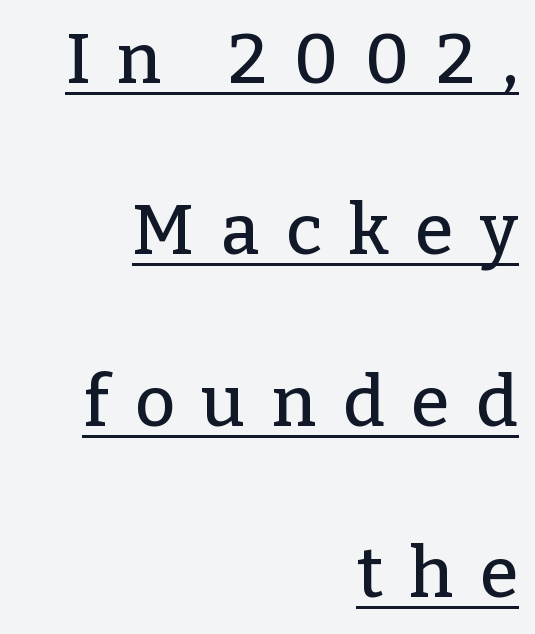
{"serif": "yes", "italic": "no", "width": "normal", "stroke_contrast": "low", "x_height": "medium", "monospaced": "no", "underline": "yes", "align": "right", "line_spacing": "loose", "line_spacing_ratio": 2.45, "letter_spacing": "wide", "letter_spacing_em": 0.38, "glyph_px": 70}
